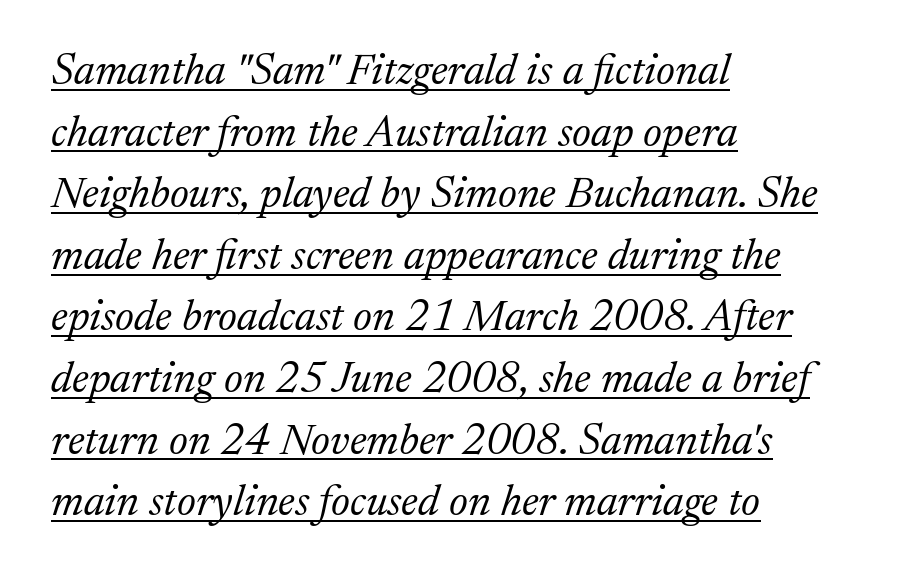
The image shows 44 px light serif type, italic (leaning right); set left-aligned, normal line spacing (1.4x), normal letter spacing, underlined; medium stroke contrast and a medium x-height.
